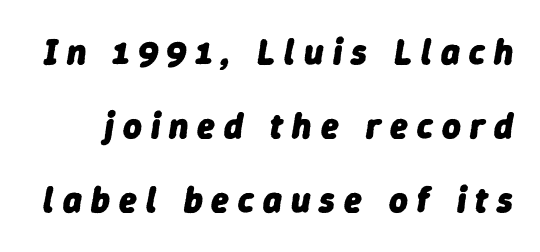
{"italic": "yes", "lean": "right", "slant_degrees": 9, "bold": "yes", "weight": "heavy", "width": "normal", "stroke_contrast": "low", "x_height": "medium", "monospaced": "no", "underline": "no", "line_spacing": "loose", "line_spacing_ratio": 2.06, "letter_spacing": "wide", "letter_spacing_em": 0.25, "glyph_px": 36}
